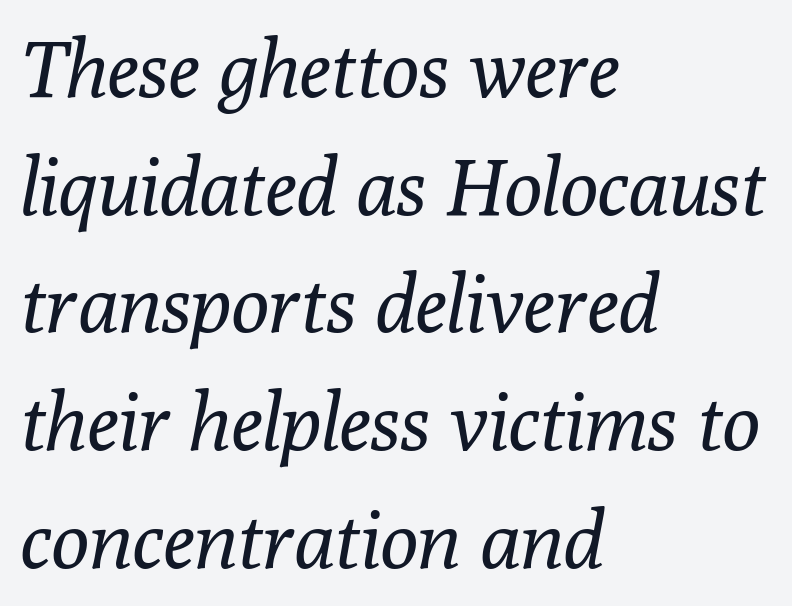
Q: Is the text bold? A: No.
Q: Is the text italic (slanted)? A: Yes, it leans right by about 10 degrees.
Q: Is the typeface a serif or a sans-serif typeface? A: Serif.
Q: Is the text underlined? A: No.
Q: How is the paragraph aligned? A: Left-aligned.
Q: Is the spacing between letters normal or unusually wide? A: Normal.
Q: Is the spacing between lines tight, normal or loose? A: Normal.
Q: Width (condensed, normal, or wide)? A: Normal.
Q: Stroke contrast? A: Low.
Q: x-height? A: Medium.
Q: Monospaced? A: No.
